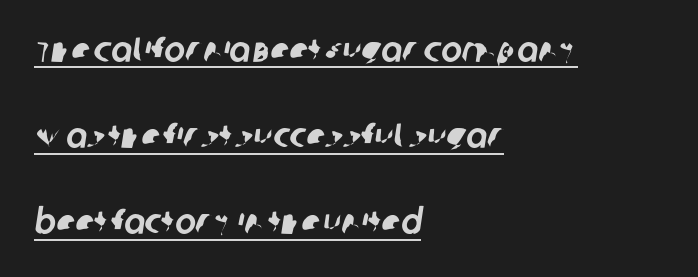
The rendering uses natural spacing where letterforms have individual widths. In CSS terms this would be text-align: left. The type family on display is of the sans-serif kind. A continuous stroke trails under the words, as in a hyperlink. Regarding leading, the lines here are spaced well apart. Nobody touched the tracking dial on this one.
